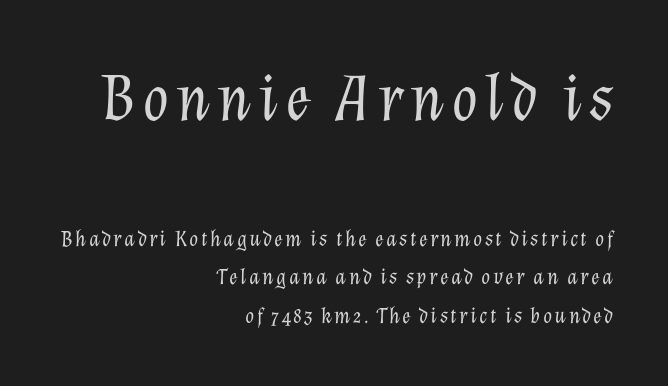
Q: Is the text bold? A: No.
Q: Is the text italic (slanted)? A: Yes, it leans right by about 12 degrees.
Q: Is the text underlined? A: No.
Q: How is the paragraph aligned? A: Right-aligned.
Q: Is the spacing between lines tight, normal or loose? A: Normal.
Q: Which block of text is set in a larger size, the first (top) or the second (bottom)? A: The first (top) one.
Q: Width (condensed, normal, or wide)? A: Normal.
Q: Stroke contrast? A: Low.
Q: x-height? A: Medium.
Q: Monospaced? A: No.
